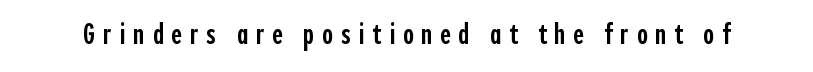
The image shows 29 px semibold, condensed sans-serif type, upright; set unusually wide letter spacing (+0.27 em), not underlined; a medium x-height.
